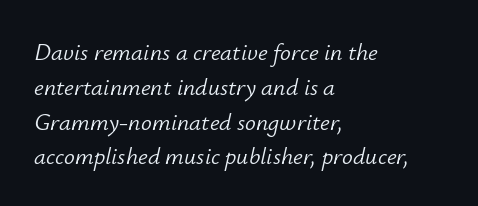
Q: Is the text bold? A: No.
Q: Is the text italic (slanted)? A: Yes, it leans right by about 12 degrees.
Q: Is the text underlined? A: No.
Q: How is the paragraph aligned? A: Left-aligned.
Q: Is the spacing between letters normal or unusually wide? A: Normal.
Q: Is the spacing between lines tight, normal or loose? A: Normal.
